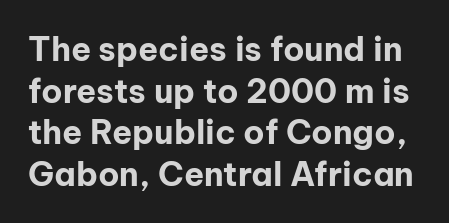
Q: Is the text bold? A: Yes.
Q: Is the text italic (slanted)? A: No, it is upright.
Q: Is the typeface a serif or a sans-serif typeface? A: Sans-serif.
Q: Is the text underlined? A: No.
Q: Is the spacing between letters normal or unusually wide? A: Normal.
Q: Is the spacing between lines tight, normal or loose? A: Normal.
Q: Width (condensed, normal, or wide)? A: Normal.
Q: Stroke contrast? A: Low.
Q: x-height? A: Medium.
Q: Monospaced? A: No.
